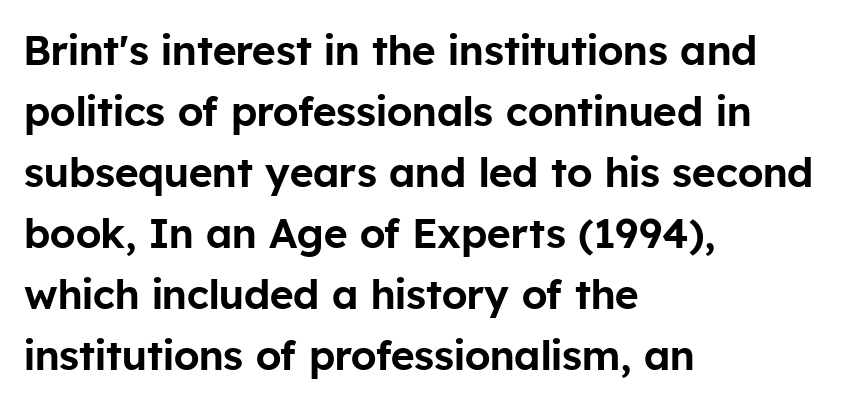
{"serif": "no", "italic": "no", "width": "normal", "stroke_contrast": "low", "x_height": "medium", "monospaced": "no", "underline": "no", "align": "left", "line_spacing": "normal", "line_spacing_ratio": 1.49, "letter_spacing": "normal", "letter_spacing_em": 0.0, "glyph_px": 41}
